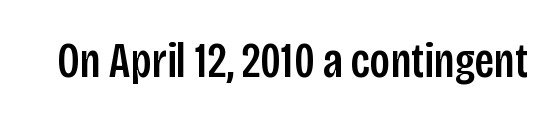
You can tell from the bare stems that sans-serif type was used. The tracking reads as untouched default to a designer's eye. The area under the type is left untouched. This is the regular roman posture of the typeface. Character widths vary here, with narrow letters taking less room than wide ones.
